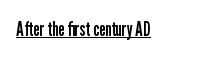
{"italic": "no", "bold": "no", "underline": "yes", "letter_spacing": "normal", "letter_spacing_em": 0.0, "glyph_px": 20}
